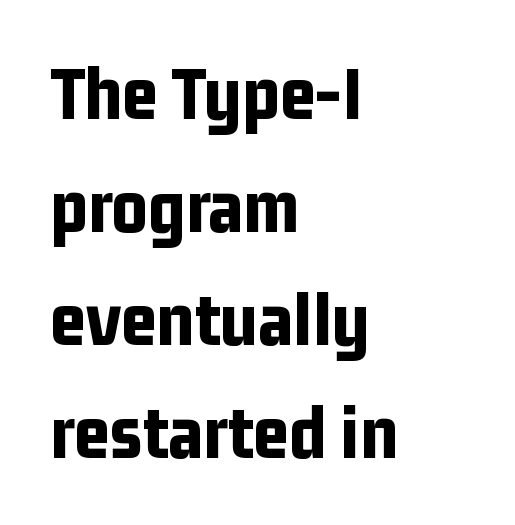
Q: Is the text bold? A: Yes.
Q: Is the text italic (slanted)? A: No, it is upright.
Q: Is the typeface a serif or a sans-serif typeface? A: Sans-serif.
Q: Is the text underlined? A: No.
Q: How is the paragraph aligned? A: Left-aligned.
Q: Is the spacing between letters normal or unusually wide? A: Normal.
Q: Is the spacing between lines tight, normal or loose? A: Normal.
Q: Width (condensed, normal, or wide)? A: Condensed.
Q: Stroke contrast? A: Low.
Q: x-height? A: Medium.
Q: Monospaced? A: No.
